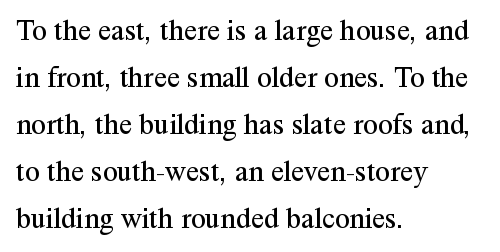
Students, note that the glyphs here touch the page at normal intervals. Note: serifs present on the glyphs. You could not count columns in this text — the font is proportionally spaced. In CSS terms this would be text-align: left.
